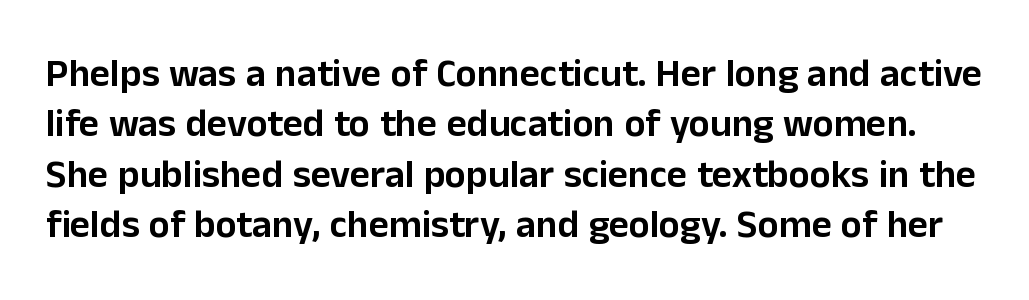
Q: Is the text italic (slanted)? A: No, it is upright.
Q: Is the typeface a serif or a sans-serif typeface? A: Sans-serif.
Q: Is the text underlined? A: No.
Q: Is the spacing between letters normal or unusually wide? A: Normal.
Q: Is the spacing between lines tight, normal or loose? A: Normal.
Q: Width (condensed, normal, or wide)? A: Normal.
Q: Stroke contrast? A: Low.
Q: x-height? A: Medium.
Q: Monospaced? A: No.
